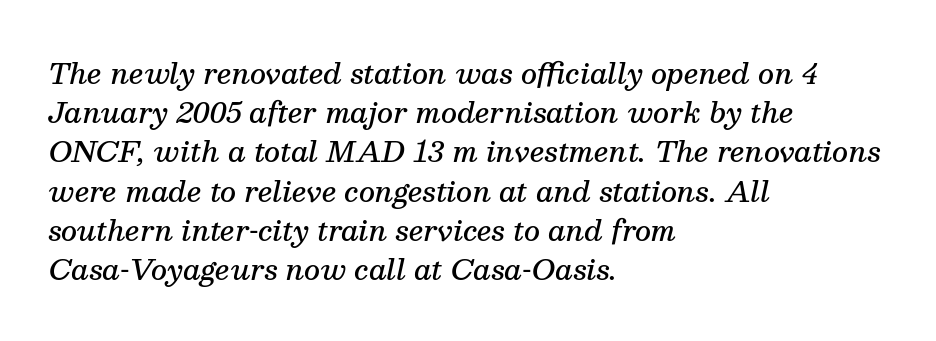
{"serif": "yes", "italic": "yes", "lean": "right", "slant_degrees": 13, "bold": "semi", "weight": "semibold", "width": "normal", "stroke_contrast": "medium", "x_height": "medium", "monospaced": "no", "underline": "no", "align": "left", "line_spacing": "normal", "line_spacing_ratio": 1.4, "letter_spacing": "normal", "letter_spacing_em": 0.0, "glyph_px": 28}
